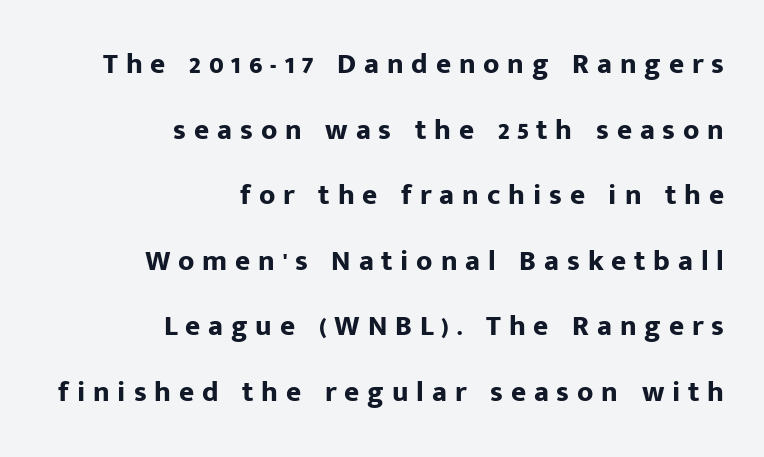
{"serif": "no", "italic": "no", "bold": "yes", "weight": "bold", "width": "normal", "stroke_contrast": "low", "x_height": "medium", "monospaced": "no", "underline": "no", "align": "right", "line_spacing": "loose", "line_spacing_ratio": 2.26, "letter_spacing": "wide", "letter_spacing_em": 0.27, "glyph_px": 29}
